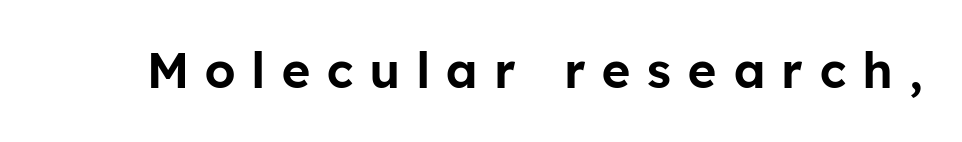
Q: Is the text italic (slanted)? A: No, it is upright.
Q: Is the typeface a serif or a sans-serif typeface? A: Sans-serif.
Q: Is the text underlined? A: No.
Q: Is the spacing between letters normal or unusually wide? A: Unusually wide.
Q: Width (condensed, normal, or wide)? A: Normal.
Q: Stroke contrast? A: Low.
Q: x-height? A: Medium.
Q: Monospaced? A: No.
